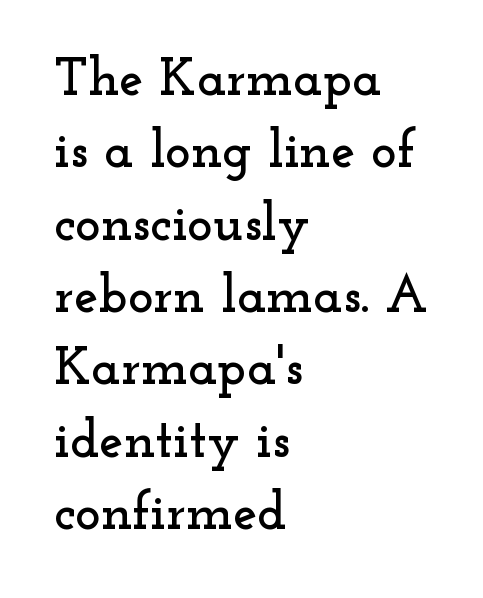
When letters stand straight like this, we call the style roman or upright. Alignment: flush left. Any mark beneath the type? The region is blank. Varying glyph widths throughout — classic text-font behaviour. Line spacing here is normal.
